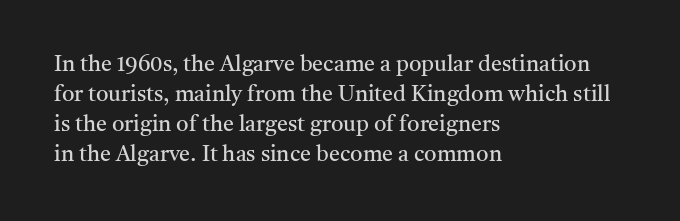
Reading down the column, the eye jumps a familiar distance to each next line. Left-aligned paragraph, ragged on the right. Check under the words: just untouched page. Nope, not italic — everything's standing straight.
